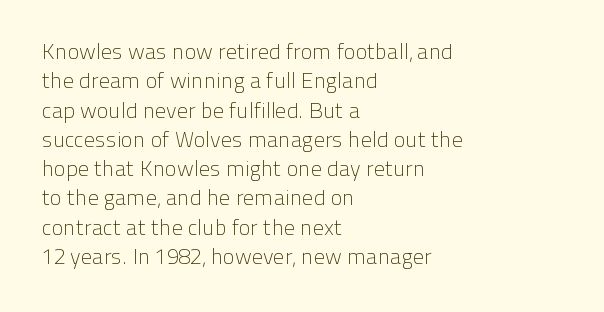
Q: Is the text bold? A: No.
Q: Is the text italic (slanted)? A: No, it is upright.
Q: Is the text underlined? A: No.
Q: How is the paragraph aligned? A: Left-aligned.
Q: Is the spacing between letters normal or unusually wide? A: Normal.
Q: Is the spacing between lines tight, normal or loose? A: Normal.
